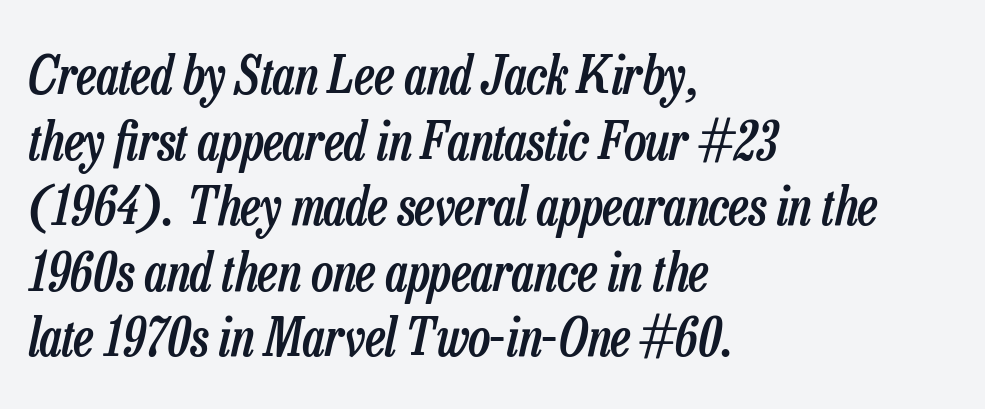
Q: Is the text bold? A: Semi-bold.
Q: Is the text italic (slanted)? A: Yes, it leans right by about 13 degrees.
Q: Is the text underlined? A: No.
Q: How is the paragraph aligned? A: Left-aligned.
Q: Is the spacing between letters normal or unusually wide? A: Normal.
Q: Is the spacing between lines tight, normal or loose? A: Normal.
Q: Width (condensed, normal, or wide)? A: Condensed.
Q: Stroke contrast? A: Low.
Q: x-height? A: Medium.
Q: Monospaced? A: No.
